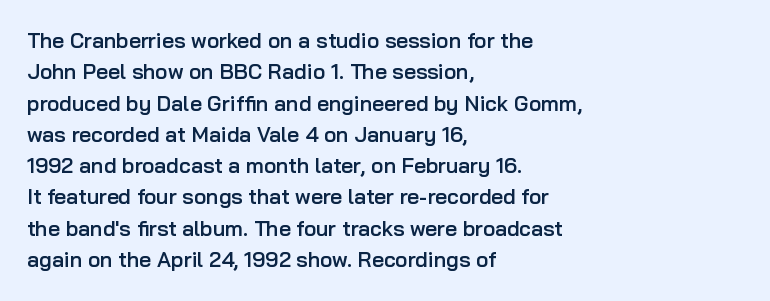
Emphasis by weight is partial: semibold. A typesetter would call this leading conventional body-copy spacing. The rendering keeps characters at their native spacing. This is roman type, the default non-slanted kind. Compared with a centered layout, this one pins lines to the left instead.
